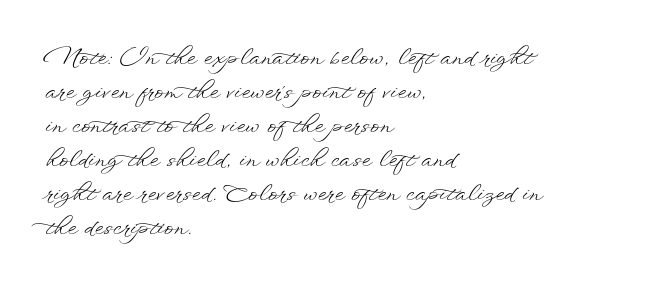
The image shows 22 px text type; set left-aligned, normal line spacing (1.55x), normal letter spacing, not underlined.
